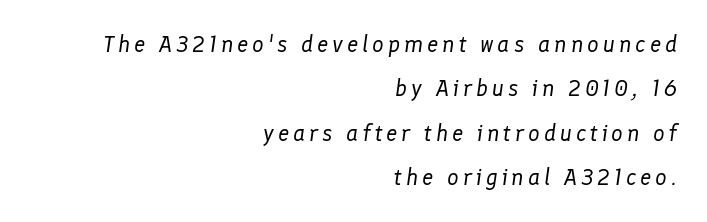
The image shows 23 px text type, italic (leaning right); set right-aligned, loose line spacing (1.93x), not underlined.
